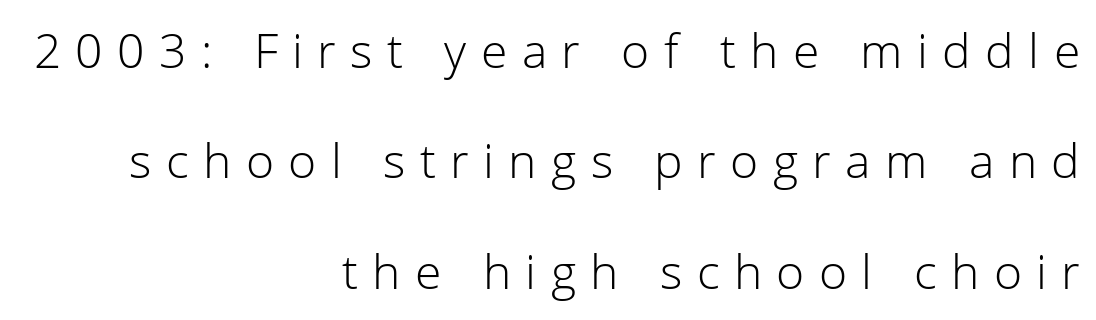
The letters are spread apart with noticeably loose tracking. One glance says open: line gaps are wider than usual. Compared with a flush-left layout, this one pins lines to the opposite, right side. If you drew a line through each stem, it would be perfectly vertical.
